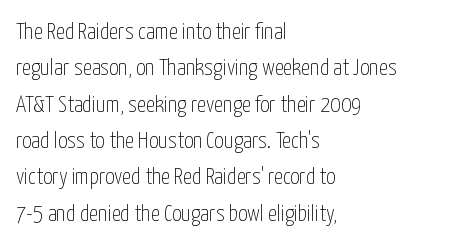
{"italic": "no", "bold": "no", "underline": "no", "align": "left", "line_spacing": "normal", "line_spacing_ratio": 1.58, "letter_spacing": "normal", "letter_spacing_em": 0.0, "glyph_px": 23}
